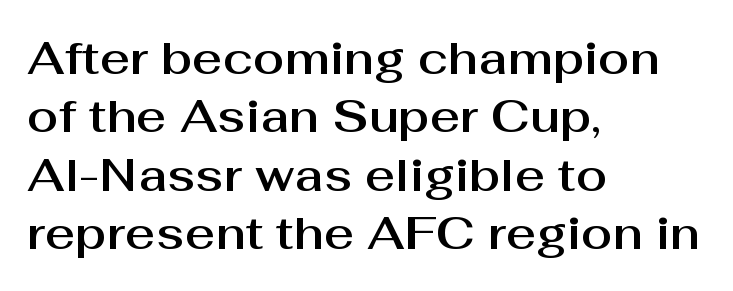
Caption: standard tracking, unaltered. The line-height multiplier appears to be the usual default. Horizontal alignment here is leftward, the default for most running prose. The rendering uses natural spacing where letterforms have individual widths. You can tell it's not italic because the verticals are truly vertical.
